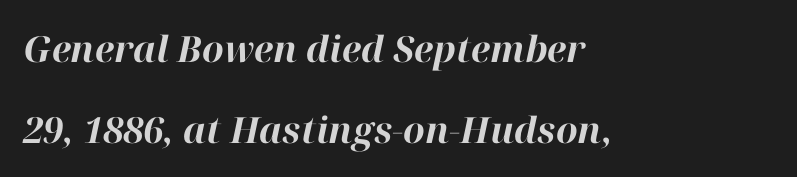
The compositor pushed each line to the left boundary. These lines keep a tight, regular rhythm from letter to letter. If you measured baseline to baseline, you'd find a long distance. Thick stems and heavy bowls — unmistakably bold.
